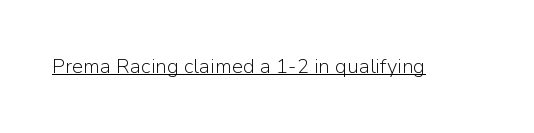
{"italic": "no", "bold": "no", "underline": "yes", "letter_spacing": "normal", "letter_spacing_em": 0.0, "glyph_px": 20}
